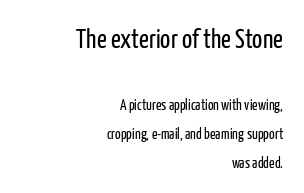
The image shows 27 px text type, upright; set right-aligned, loose line spacing (1.94x), normal letter spacing, not underlined; the first (top) block is 1.8x larger.
